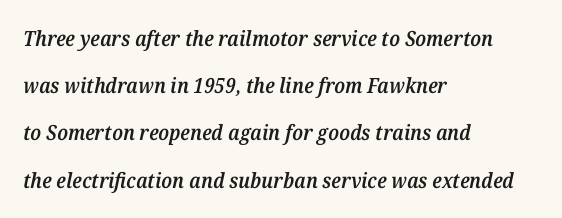
The baseline area is clear. The typography opts for an oblique posture over an upright one. These lines stand farther apart than default settings would place them. This rendering uses left alignment, leaving the right contour irregular. The glyphs have the mass of a demibold cut, below bold.
